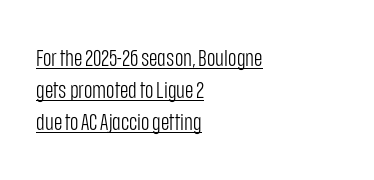
Letters have the restrained weight of plain body copy at most. A typesetter would call this zero additional tracking. Emphasis is given by a line drawn under the lettering. The passage is arranged the way most books set body copy — flush left.
